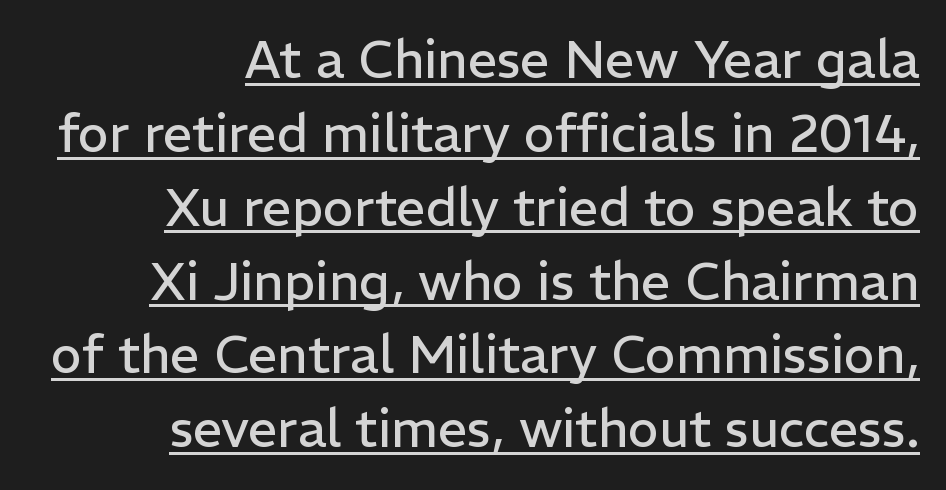
The image shows 52 px regular-weight sans-serif type, upright; set right-aligned, normal line spacing (1.42x), normal letter spacing, underlined; low stroke contrast and a medium x-height.
